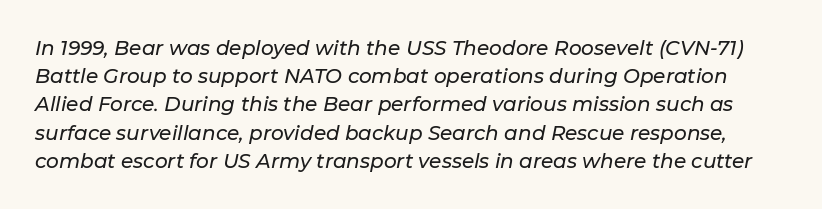
The image shows 20 px text type, italic (leaning right); set normal line spacing (1.41x), normal letter spacing, not underlined.
